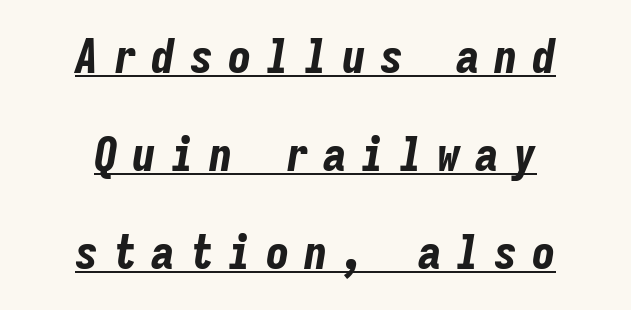
The image shows 47 px bold, condensed type, italic (leaning right), monospaced; set centered, loose line spacing (2.08x), unusually wide letter spacing (+0.31 em), underlined; low stroke contrast and a medium x-height.
